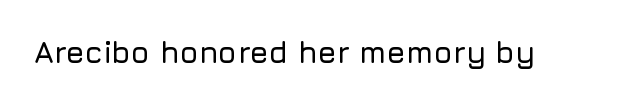
{"serif": "no", "italic": "no", "width": "normal", "stroke_contrast": "low", "x_height": "medium", "monospaced": "no", "underline": "no", "letter_spacing": "normal", "letter_spacing_em": 0.0, "glyph_px": 30}
